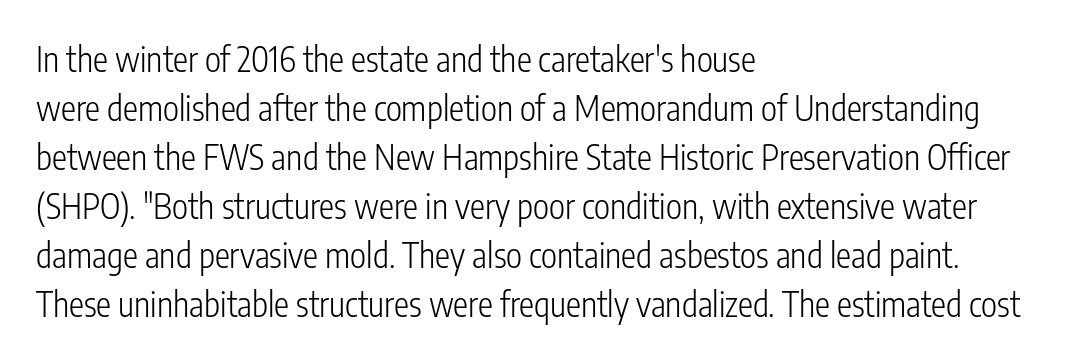
Q: Is the text bold? A: No.
Q: Is the text italic (slanted)? A: No, it is upright.
Q: Is the typeface a serif or a sans-serif typeface? A: Sans-serif.
Q: Is the text underlined? A: No.
Q: How is the paragraph aligned? A: Left-aligned.
Q: Is the spacing between letters normal or unusually wide? A: Normal.
Q: Is the spacing between lines tight, normal or loose? A: Normal.
Q: Width (condensed, normal, or wide)? A: Condensed.
Q: Stroke contrast? A: Low.
Q: x-height? A: Medium.
Q: Monospaced? A: No.
